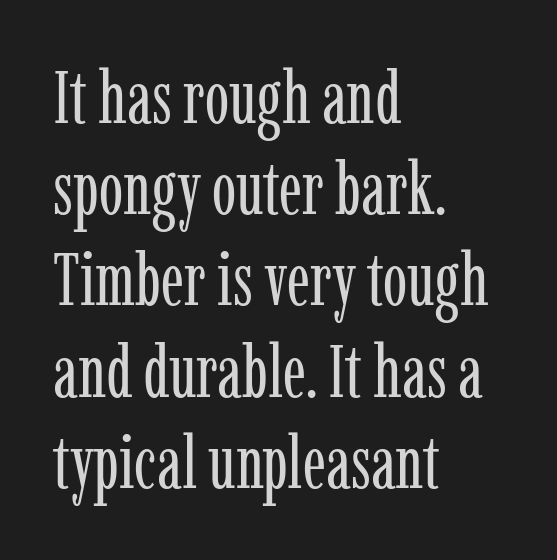
The image shows 73 px regular-weight, condensed serif type, upright; set left-aligned, normal line spacing (1.25x), normal letter spacing, not underlined; low stroke contrast and a medium x-height.
